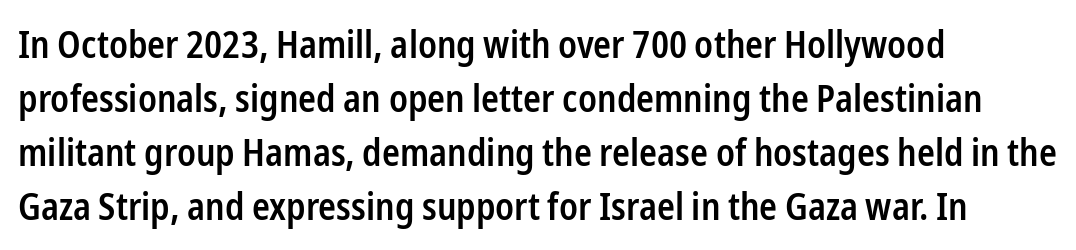
A somewhat darkened texture: the type is semibold rather than bold. Nope, no serifs anywhere on these letters. What's the leading like? Ordinary, nothing unusual. The space beneath each line is pristine and unruled. These lines were composed using upright roman letters. Which margin do the lines hug? The left one — the right edge is uneven.
